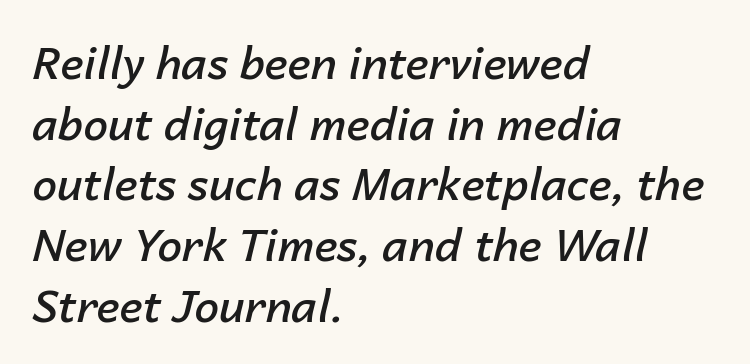
Every letter is mildly thick-stroked: semibold rather than bold. Posture: slanted. In terms of leading, this rendering sits right in the middle. A student would call this left alignment; a typographer would say flush left, rag right. Proportional: the letters do not fall into vertical columns. The zone under the glyphs is completely vacant.
